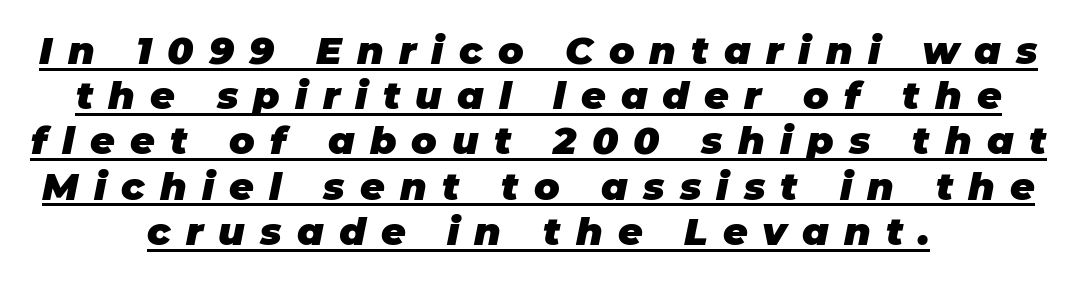
A typesetter would call this proportional, since set widths differ per character. These words are printed bold, with thick strokes throughout. The lettering is marked with a stroke running underneath it. Casual observation: everything's sitting right in the middle. Does extra space separate the letters? Yes, quite a lot of it.
